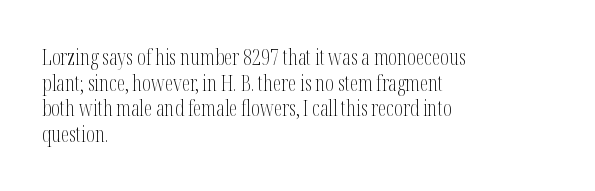
The image shows 21 px text type, upright; set left-aligned, line spacing 1.22x, normal letter spacing, not underlined.
